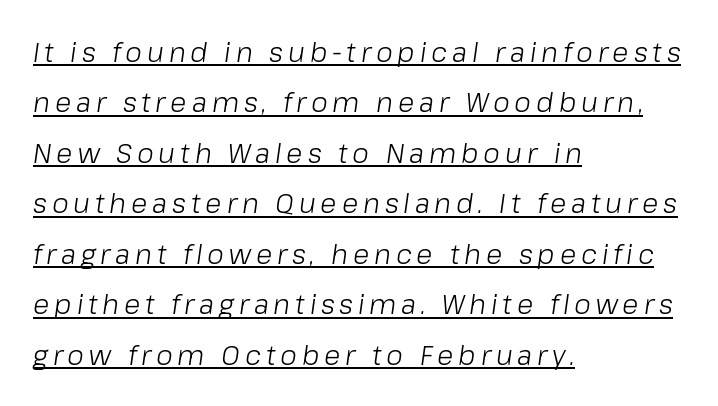
The image shows 27 px text type, italic (leaning right); set left-aligned, line spacing 1.87x, underlined.
